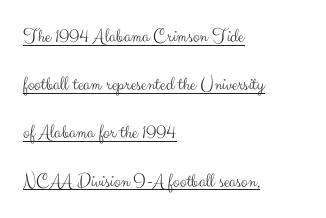
Q: Is the text bold? A: No.
Q: Is the text italic (slanted)? A: Yes.
Q: Is the text underlined? A: Yes.
Q: How is the paragraph aligned? A: Left-aligned.
Q: Is the spacing between letters normal or unusually wide? A: Normal.
Q: Is the spacing between lines tight, normal or loose? A: Loose.
